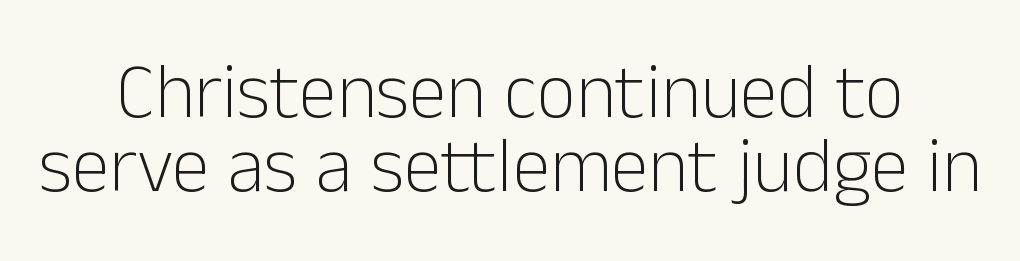
{"serif": "no", "italic": "no", "bold": "no", "weight": "light", "width": "normal", "stroke_contrast": "low", "x_height": "medium", "monospaced": "no", "underline": "no", "align": "center", "line_spacing": "tight", "line_spacing_ratio": 0.96, "letter_spacing": "normal", "letter_spacing_em": 0.0, "glyph_px": 77}
